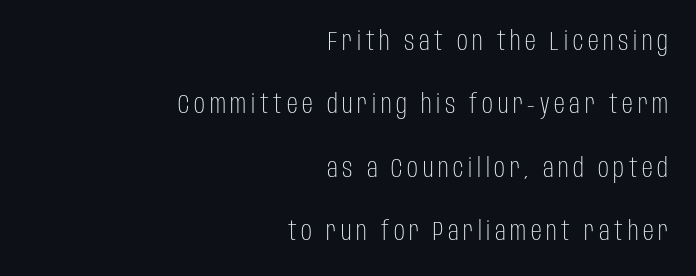
Q: Is the text bold? A: No.
Q: Is the text italic (slanted)? A: No, it is upright.
Q: Is the text underlined? A: No.
Q: How is the paragraph aligned? A: Right-aligned.
Q: Is the spacing between lines tight, normal or loose? A: Loose.
